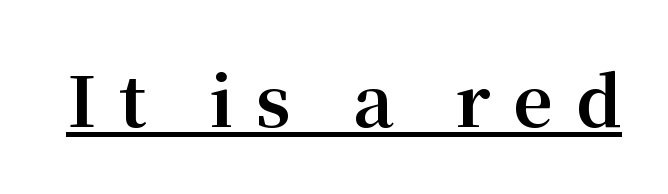
In terms of letterspacing, this is a distinctly airy, spread setting. Each letter keeps its own natural width here, so spacing adapts to shape. The specimen reads as upright at a glance. Each letter's strokes conclude with small projecting serifs. Honestly, the underline is the first thing you notice here. The letters are bold, with thick, heavy strokes.
